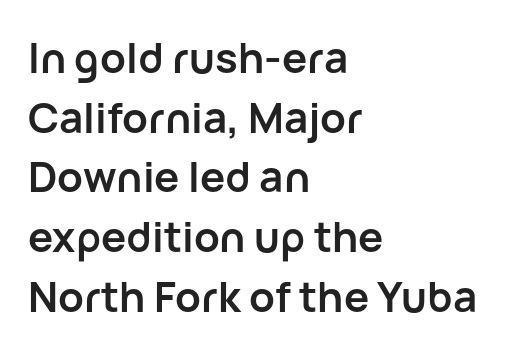
{"serif": "no", "italic": "no", "bold": "yes", "weight": "semibold", "width": "normal", "stroke_contrast": "low", "x_height": "medium", "monospaced": "no", "underline": "no", "align": "left", "line_spacing": "normal", "line_spacing_ratio": 1.42, "letter_spacing": "normal", "letter_spacing_em": 0.0, "glyph_px": 42}
